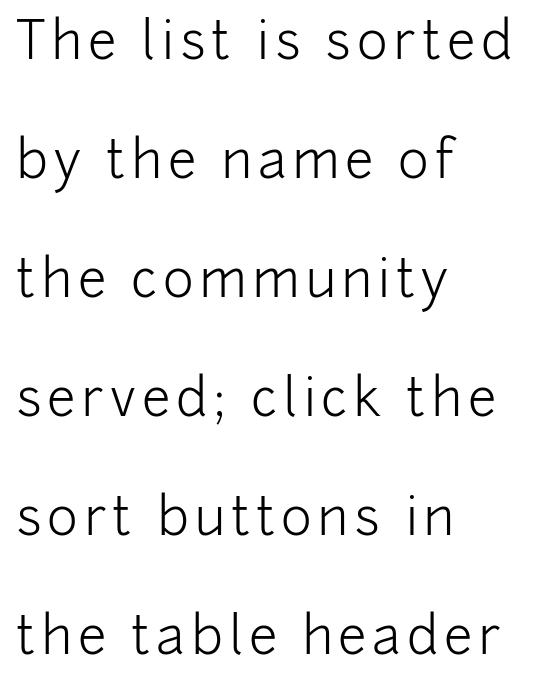
{"serif": "no", "italic": "no", "bold": "no", "weight": "light", "width": "normal", "stroke_contrast": "low", "x_height": "medium", "monospaced": "no", "underline": "no", "align": "left", "line_spacing": "loose", "line_spacing_ratio": 2.29, "glyph_px": 52}
